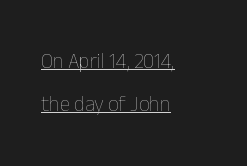
Honestly, the rows look like they've been pulled way apart. Each line starts at the same left margin while the right side varies. Italic: no, the glyphs are upright roman. Does a line run under the words? Yes, clearly. Is the letter spacing exaggerated? No — it looks like the ordinary default. This is not heavy type; no bold has been used.
